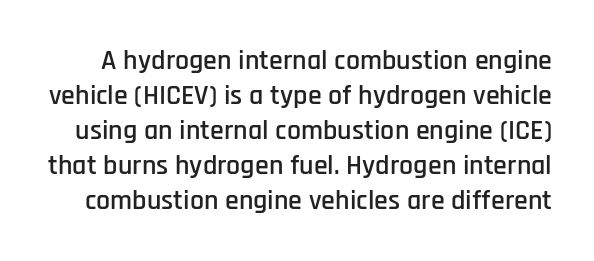
{"serif": "no", "italic": "no", "width": "condensed", "stroke_contrast": "low", "x_height": "large", "monospaced": "no", "underline": "no", "line_spacing": "normal", "line_spacing_ratio": 1.25, "letter_spacing": "normal", "letter_spacing_em": 0.0, "glyph_px": 28}
